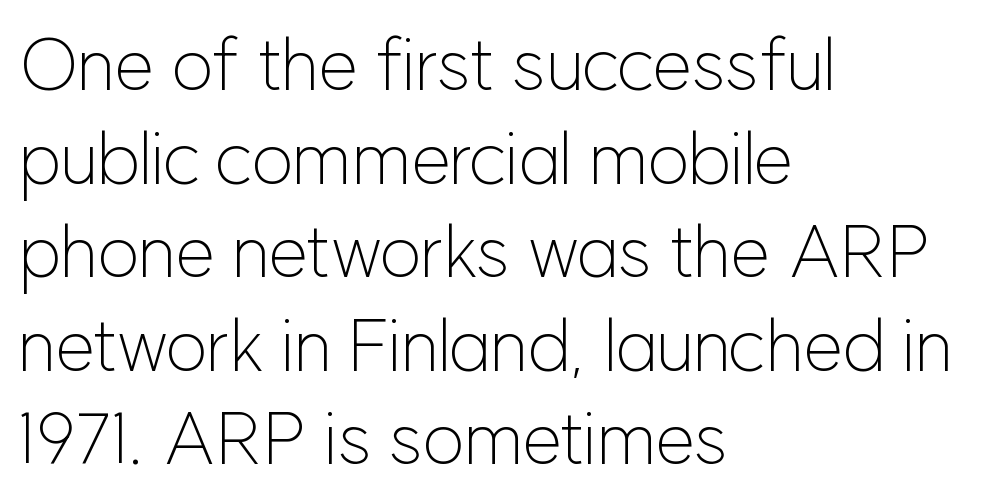
The image shows 72 px light sans-serif type, upright; set left-aligned, normal line spacing (1.3x), normal letter spacing, not underlined; low stroke contrast and a medium x-height.
